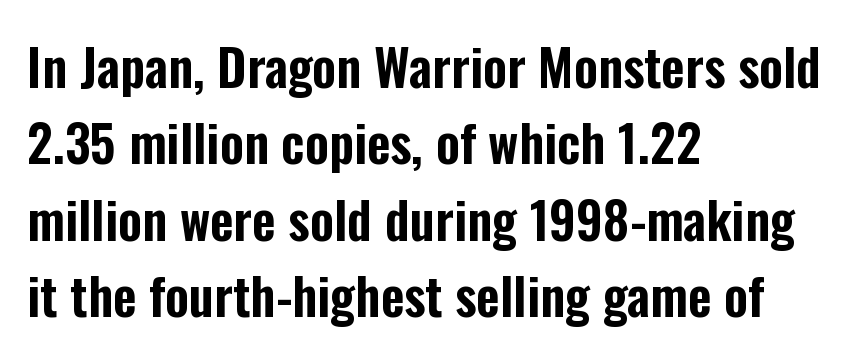
{"serif": "no", "italic": "no", "width": "condensed", "stroke_contrast": "low", "x_height": "medium", "monospaced": "no", "underline": "no", "align": "left", "line_spacing": "normal", "line_spacing_ratio": 1.5, "letter_spacing": "normal", "letter_spacing_em": 0.0, "glyph_px": 51}
